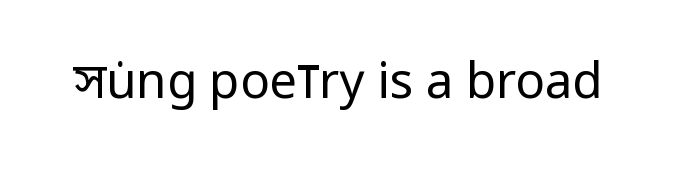
Q: Is the text bold? A: No.
Q: Is the text italic (slanted)? A: No, it is upright.
Q: Is the typeface a serif or a sans-serif typeface? A: Sans-serif.
Q: Is the text underlined? A: No.
Q: Is the spacing between letters normal or unusually wide? A: Normal.
Q: Width (condensed, normal, or wide)? A: Condensed.
Q: Stroke contrast? A: Low.
Q: x-height? A: Large.
Q: Monospaced? A: No.
